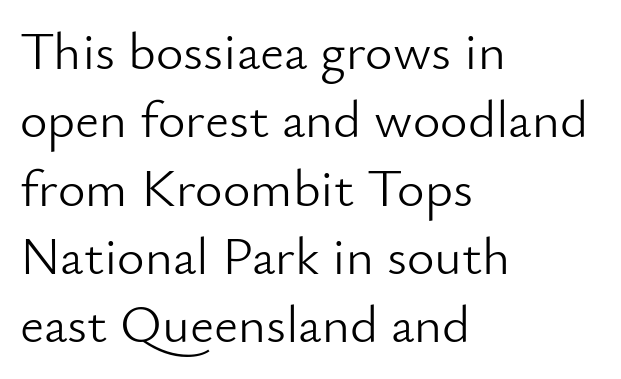
Upright lettering throughout. The letters advance in unequal steps, a hallmark of proportional type. The characters display no serif detailing; their extremities are plain. The text block is weighted toward the left margin, trailing off unevenly rightward. This rendering features lettering with no underline.
